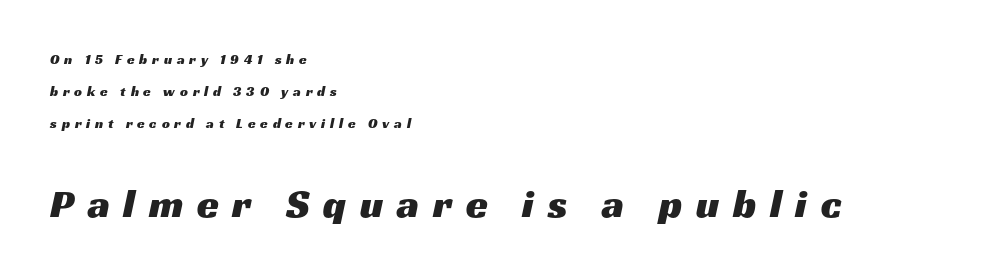
{"serif": "no", "width": "wide", "stroke_contrast": "medium", "x_height": "medium", "monospaced": "no", "underline": "no", "align": "left", "line_spacing": "loose", "line_spacing_ratio": 2.27, "letter_spacing": "wide", "letter_spacing_em": 0.34, "larger_block": "second", "size_ratio": 2.86, "glyph_px": 40}
